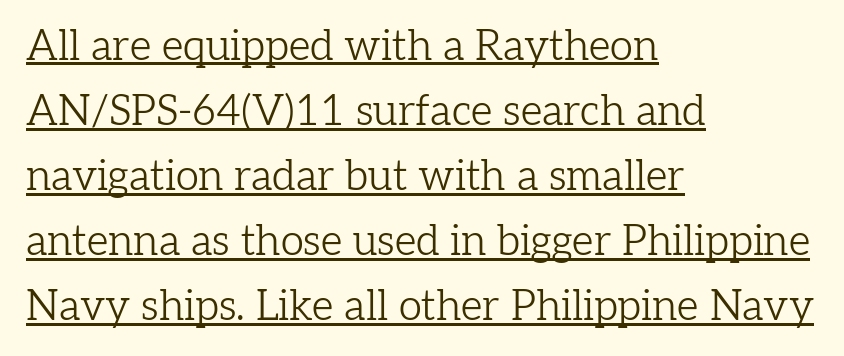
{"serif": "yes", "italic": "no", "bold": "no", "weight": "light", "width": "normal", "stroke_contrast": "low", "x_height": "medium", "monospaced": "no", "underline": "yes", "align": "left", "line_spacing": "normal", "line_spacing_ratio": 1.55, "letter_spacing": "normal", "letter_spacing_em": 0.0, "glyph_px": 42}
